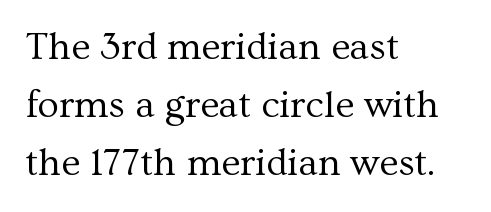
The font's upright variant was chosen for this text. Stroke terminals: seriffed. The face used here is proportionally spaced, like ordinary book or web type. Whoever set this chose a conventional vertical rhythm.
